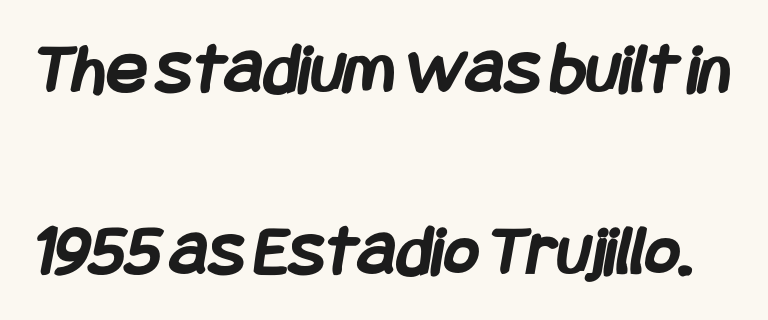
Q: Is the text bold? A: Yes.
Q: Is the typeface a serif or a sans-serif typeface? A: Sans-serif.
Q: Is the text underlined? A: No.
Q: Is the spacing between letters normal or unusually wide? A: Normal.
Q: Is the spacing between lines tight, normal or loose? A: Loose.
Q: Width (condensed, normal, or wide)? A: Condensed.
Q: Stroke contrast? A: Low.
Q: x-height? A: Large.
